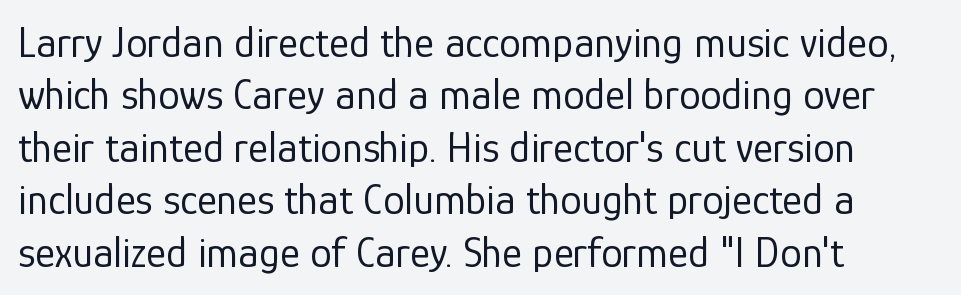
The image shows 43 px regular-weight sans-serif type, upright; set left-aligned, line spacing 1.22x, normal letter spacing, not underlined; low stroke contrast and a medium x-height.
